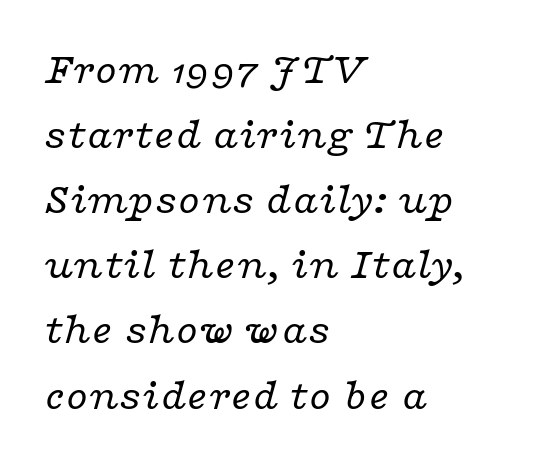
Look at the bottom of the vertical strokes: they flare into serifs here. Note the varied advance widths — an 'i' is clearly narrower than an 'm'. A classic flush-left, rag-right setting is used for this passage. There is no visible air inserted between adjacent glyphs. Italic? Definitely — the glyphs are oblique. Rows of type keep a routine distance in the vertical direction.
